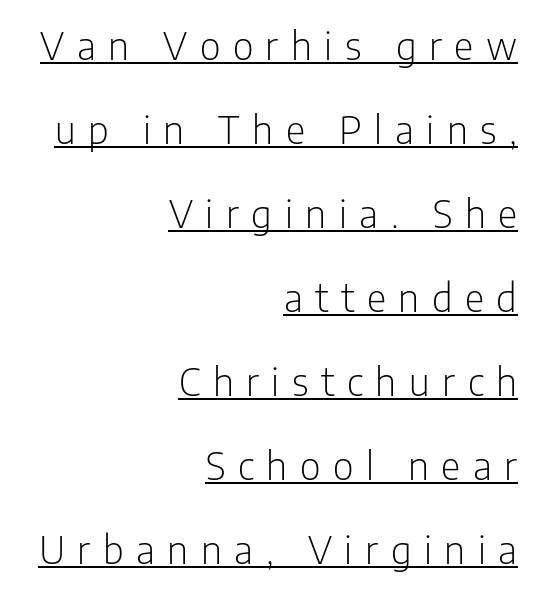
Q: Is the text bold? A: No.
Q: Is the text italic (slanted)? A: No, it is upright.
Q: Is the typeface a serif or a sans-serif typeface? A: Sans-serif.
Q: Is the text underlined? A: Yes.
Q: How is the paragraph aligned? A: Right-aligned.
Q: Is the spacing between letters normal or unusually wide? A: Unusually wide.
Q: Is the spacing between lines tight, normal or loose? A: Loose.
Q: Width (condensed, normal, or wide)? A: Condensed.
Q: Stroke contrast? A: Low.
Q: x-height? A: Medium.
Q: Monospaced? A: No.
